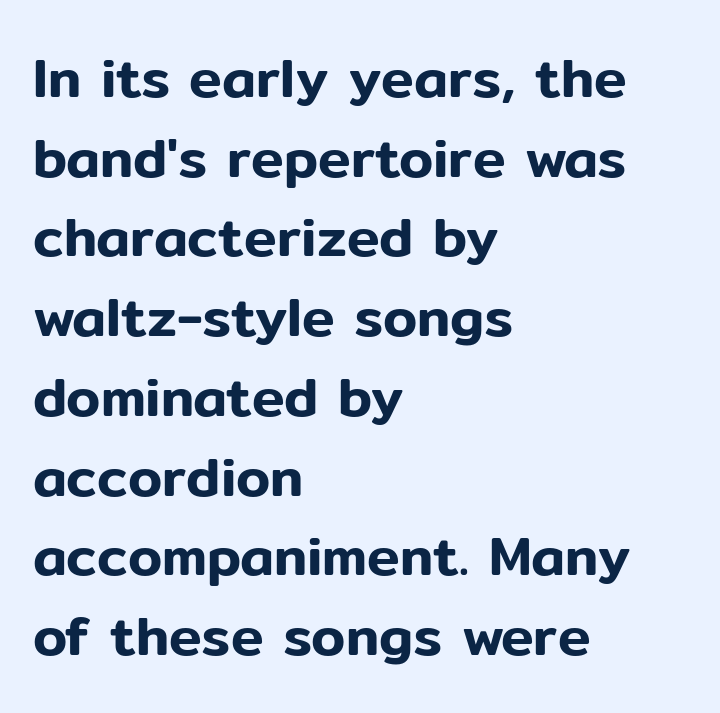
Q: Is the text italic (slanted)? A: No, it is upright.
Q: Is the typeface a serif or a sans-serif typeface? A: Sans-serif.
Q: Is the text underlined? A: No.
Q: How is the paragraph aligned? A: Left-aligned.
Q: Is the spacing between letters normal or unusually wide? A: Normal.
Q: Is the spacing between lines tight, normal or loose? A: Normal.
Q: Width (condensed, normal, or wide)? A: Normal.
Q: Stroke contrast? A: Low.
Q: x-height? A: Medium.
Q: Monospaced? A: No.
